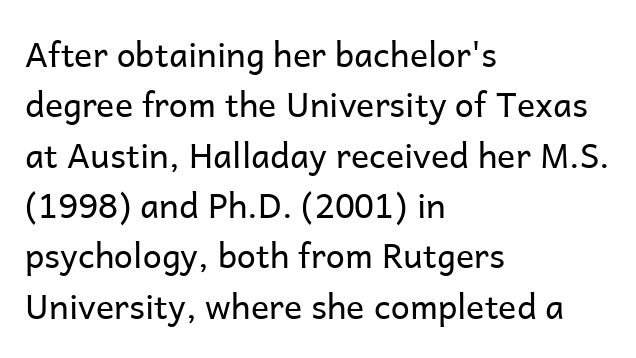
Q: Is the text bold? A: No.
Q: Is the text italic (slanted)? A: No, it is upright.
Q: Is the typeface a serif or a sans-serif typeface? A: Sans-serif.
Q: Is the text underlined? A: No.
Q: How is the paragraph aligned? A: Left-aligned.
Q: Is the spacing between letters normal or unusually wide? A: Normal.
Q: Is the spacing between lines tight, normal or loose? A: Normal.
Q: Width (condensed, normal, or wide)? A: Normal.
Q: Stroke contrast? A: Low.
Q: x-height? A: Medium.
Q: Monospaced? A: No.
